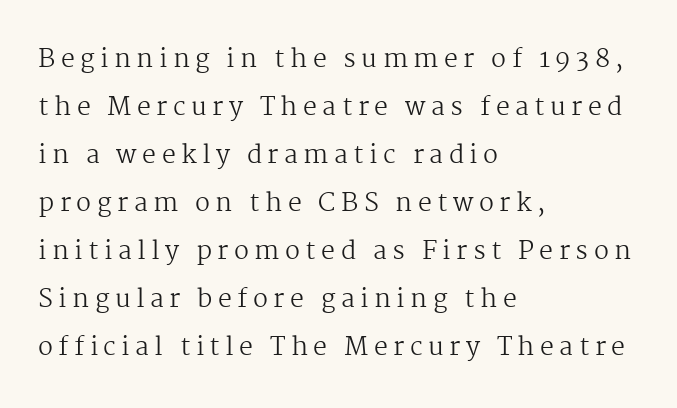
The image shows 25 px text type, upright; set left-aligned, loose line spacing (1.92x), unusually wide letter spacing (+0.22 em), not underlined.
